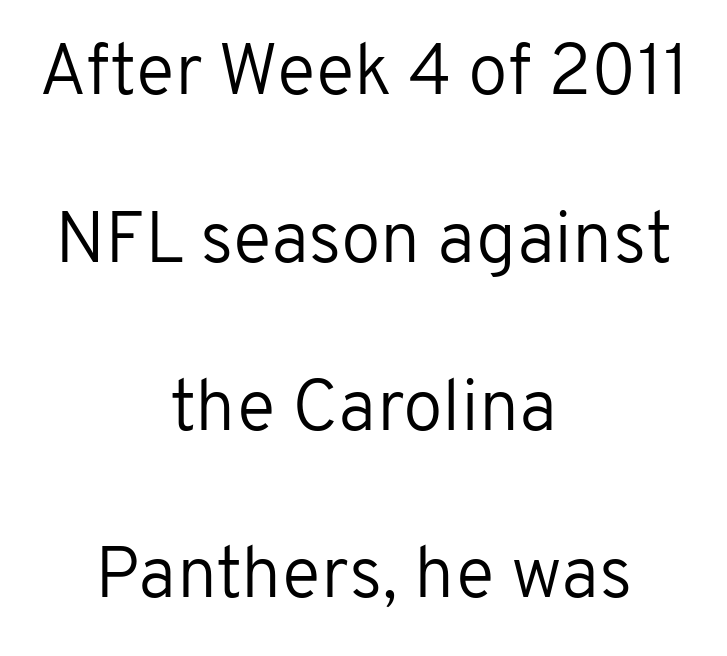
{"serif": "no", "italic": "no", "bold": "no", "weight": "regular", "width": "normal", "stroke_contrast": "low", "x_height": "medium", "monospaced": "no", "underline": "no", "align": "center", "line_spacing": "loose", "line_spacing_ratio": 2.33, "letter_spacing": "normal", "letter_spacing_em": 0.0, "glyph_px": 72}
